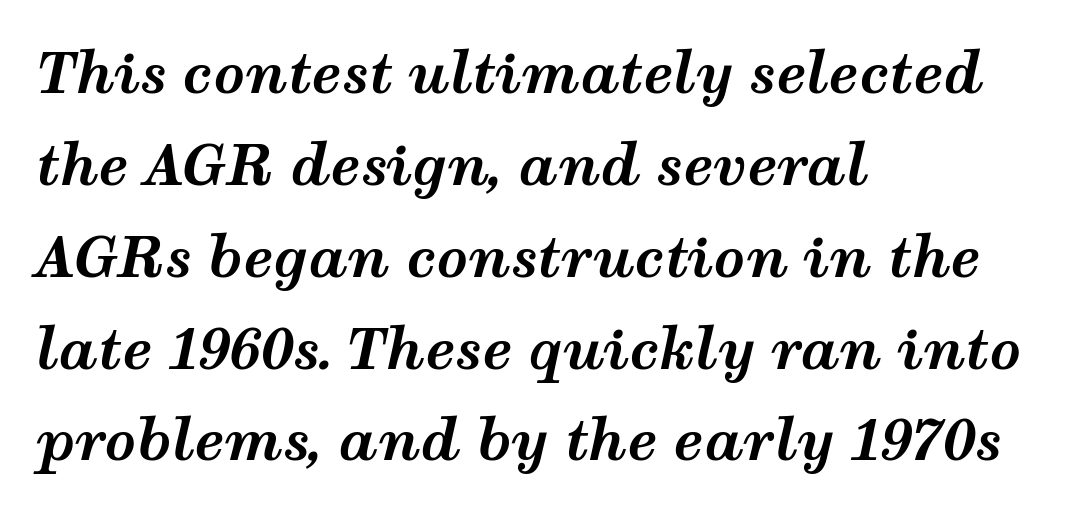
This rendering leaves character spacing at its baseline value. The sample has been set heavy, in full bold. Is this a fixed-width face? No — the glyphs have proportional, varying widths. The space between consecutive lines is moderate. Does the copy run flush right? No — it runs flush left. The space beneath each line is pristine and unruled.
